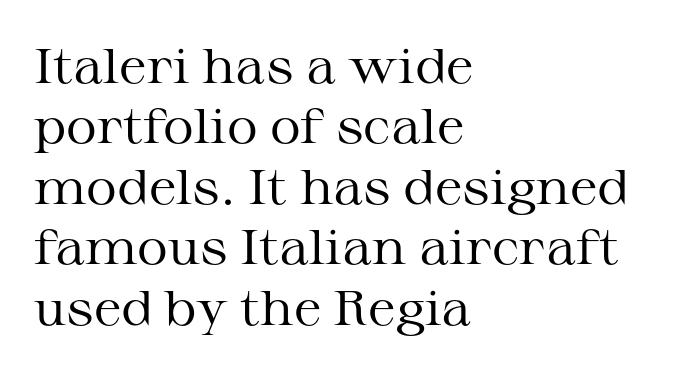
Q: Is the text bold? A: No.
Q: Is the text italic (slanted)? A: No, it is upright.
Q: Is the typeface a serif or a sans-serif typeface? A: Serif.
Q: Is the text underlined? A: No.
Q: How is the paragraph aligned? A: Left-aligned.
Q: Is the spacing between letters normal or unusually wide? A: Normal.
Q: Is the spacing between lines tight, normal or loose? A: Normal.
Q: Width (condensed, normal, or wide)? A: Wide.
Q: Stroke contrast? A: Medium.
Q: x-height? A: Medium.
Q: Monospaced? A: No.
